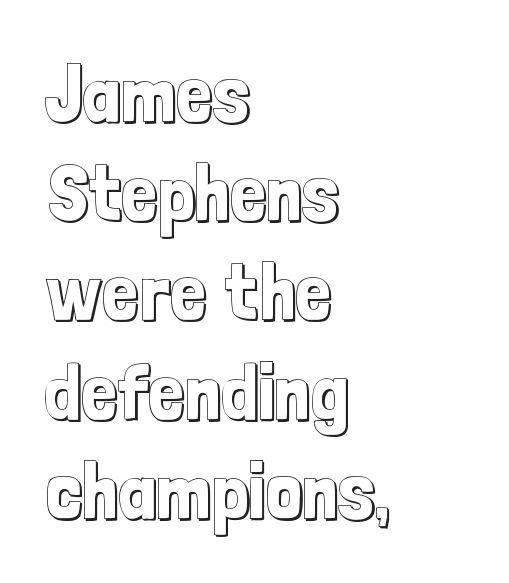
{"italic": "no", "width": "condensed", "x_height": "medium", "monospaced": "no", "underline": "no", "align": "left", "line_spacing_ratio": 1.24, "letter_spacing": "normal", "letter_spacing_em": 0.0, "glyph_px": 80}
